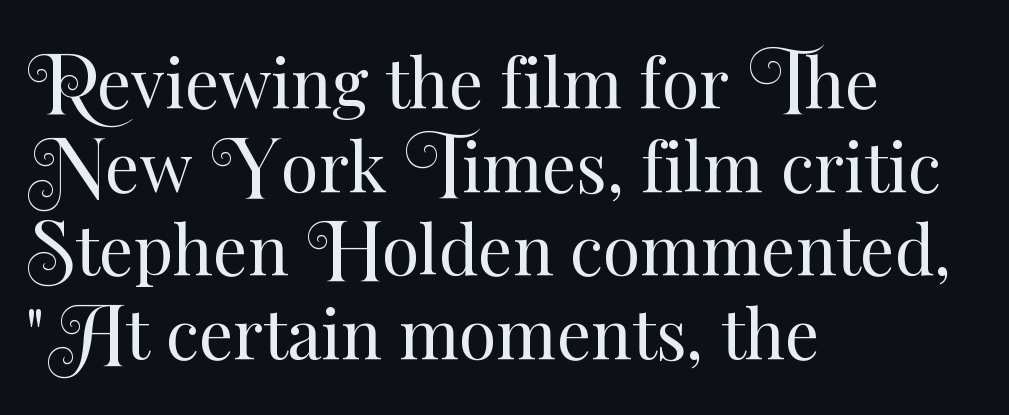
{"italic": "no", "bold": "no", "weight": "regular", "width": "normal", "stroke_contrast": "medium", "x_height": "small", "monospaced": "no", "underline": "no", "align": "left", "line_spacing_ratio": 1.23, "letter_spacing": "normal", "letter_spacing_em": 0.0, "glyph_px": 68}
